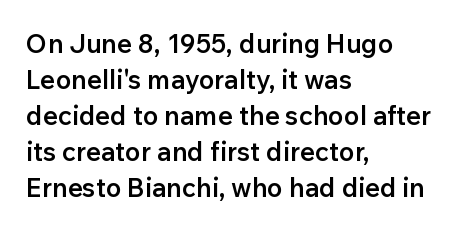
The glyphs have the mass of a demibold cut, below bold. The rendering uses a moderate line-height, typical for paragraphs. Here the glyphs are tracked normally, forming tight word shapes. The rag falls on the right side of this text block.
